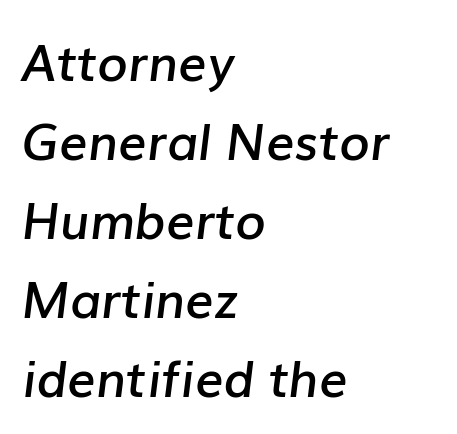
Q: Is the text bold? A: Semi-bold.
Q: Is the text italic (slanted)? A: Yes, it leans right by about 7 degrees.
Q: Is the text underlined? A: No.
Q: How is the paragraph aligned? A: Left-aligned.
Q: Is the spacing between letters normal or unusually wide? A: Normal.
Q: Is the spacing between lines tight, normal or loose? A: Normal.
Q: Width (condensed, normal, or wide)? A: Normal.
Q: Stroke contrast? A: Low.
Q: x-height? A: Medium.
Q: Monospaced? A: No.
